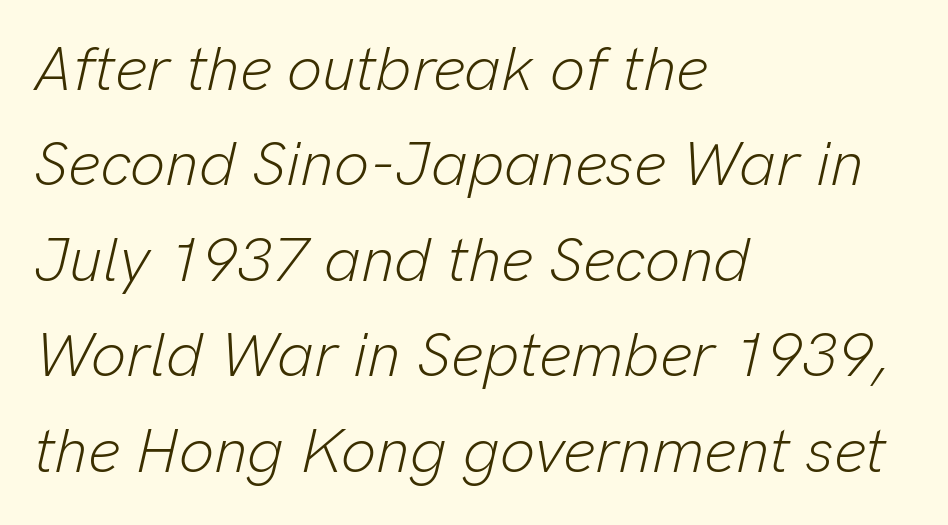
{"italic": "yes", "lean": "right", "slant_degrees": 13, "bold": "no", "weight": "light", "width": "normal", "stroke_contrast": "low", "x_height": "medium", "monospaced": "no", "underline": "no", "align": "left", "line_spacing": "normal", "line_spacing_ratio": 1.54, "letter_spacing": "normal", "letter_spacing_em": 0.0, "glyph_px": 62}
